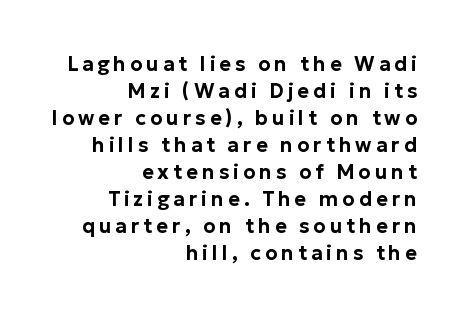
{"italic": "no", "underline": "no", "align": "right", "line_spacing": "normal", "line_spacing_ratio": 1.35, "letter_spacing": "wide", "letter_spacing_em": 0.2, "glyph_px": 20}
